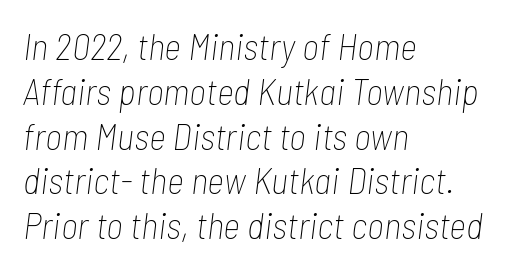
The image shows 37 px thin, condensed type, italic (leaning right); set left-aligned, line spacing 1.21x, normal letter spacing, not underlined; low stroke contrast and a medium x-height.
